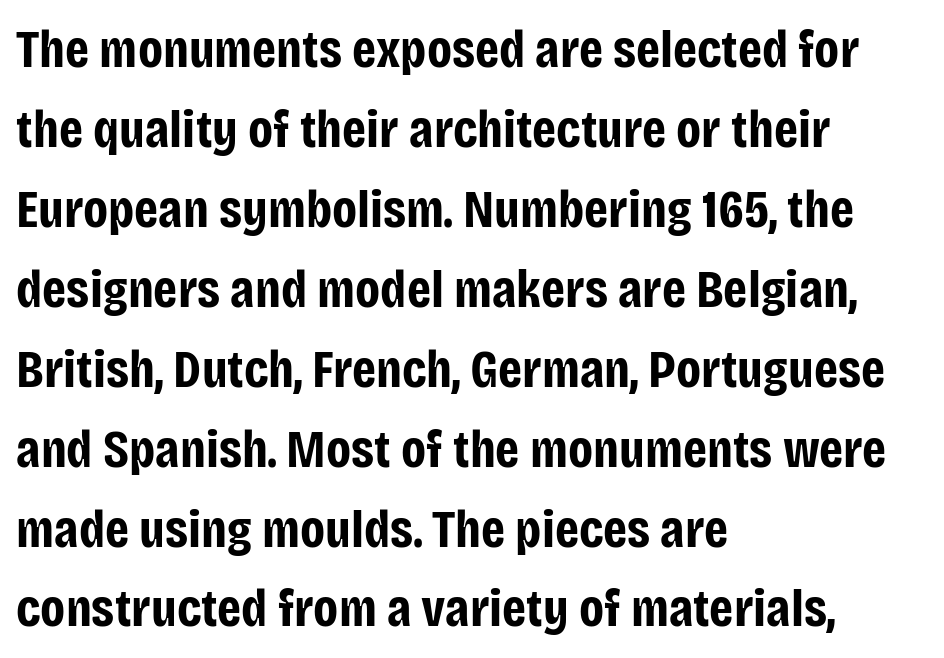
The rendering uses a bold face; every stroke is thick and dark. Horizontal alignment here is leftward, the default for most running prose. The rendering uses natural spacing where letterforms have individual widths. Spacing between characters is what you'd get straight out of the box. Descenders are the only things crossing below the line. Serif or sans? Sans — the stroke terminals are bare.
